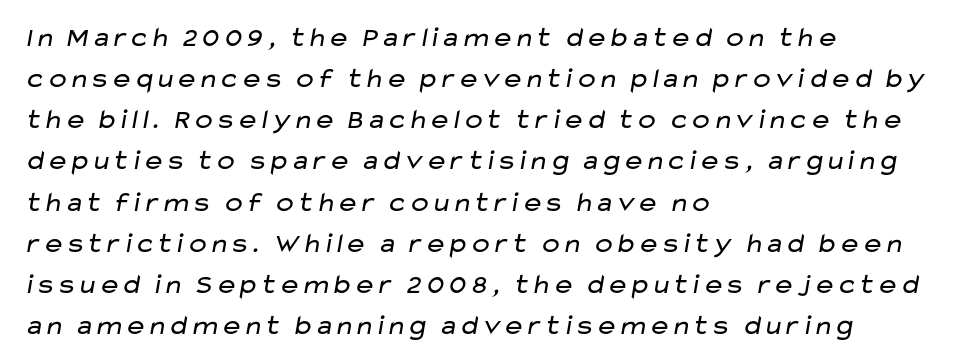
The rag falls on the right side of this text block. Letter spacing: default. The rendering uses natural spacing where letterforms have individual widths. The weight would be labelled regular, book, light, or lighter still. Rows of type keep a routine distance in the vertical direction.
